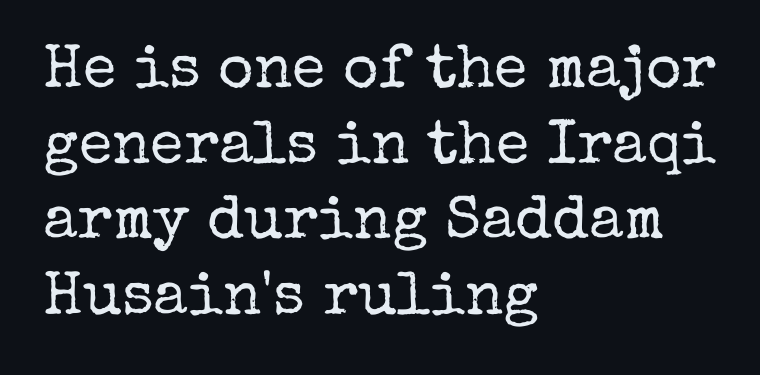
The lettering holds an erect, upright posture throughout. Compared with typical body copy, the letter spacing here is the same. A bare baseline throughout the passage. Character widths vary here, with narrow letters taking less room than wide ones.
